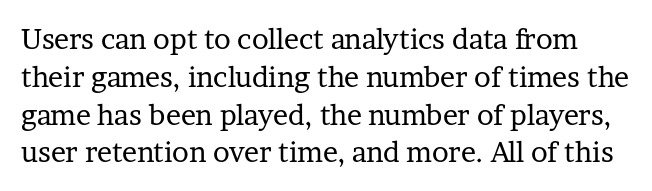
{"serif": "yes", "italic": "no", "bold": "no", "weight": "regular", "width": "normal", "stroke_contrast": "low", "x_height": "medium", "monospaced": "no", "underline": "no", "line_spacing": "normal", "line_spacing_ratio": 1.35, "letter_spacing": "normal", "letter_spacing_em": 0.0, "glyph_px": 28}
